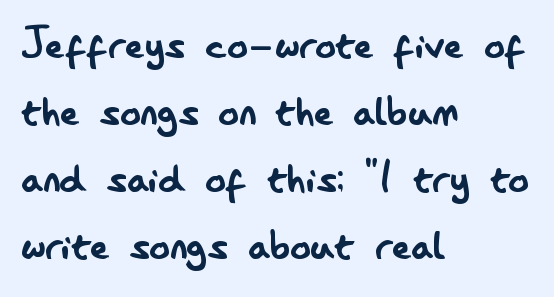
{"serif": "no", "italic": "no", "bold": "no", "weight": "regular", "width": "condensed", "stroke_contrast": "low", "x_height": "small", "monospaced": "no", "underline": "no", "align": "left", "line_spacing": "normal", "line_spacing_ratio": 1.29, "letter_spacing": "normal", "letter_spacing_em": 0.0, "glyph_px": 52}
